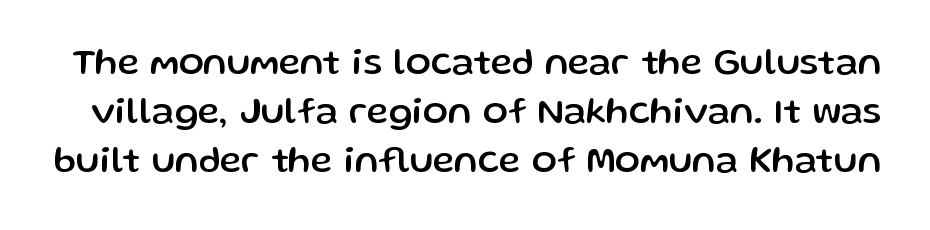
The image shows 37 px sans-serif type, upright; set normal line spacing (1.33x), normal letter spacing, not underlined; low stroke contrast and a medium x-height.
